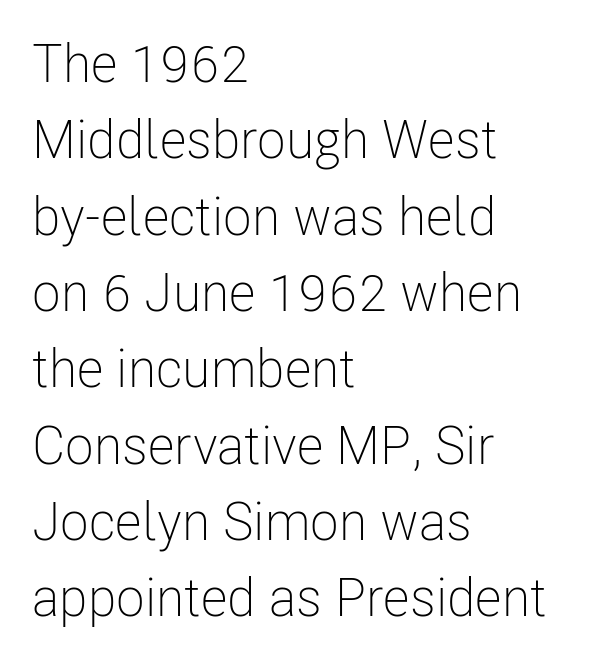
Any mark beneath the type? The region is blank. Vertically, the passage feels balanced, rows spaced as you'd expect. Character widths vary here, with narrow letters taking less room than wide ones. These lines were composed using upright roman letters. Weight: regular or lighter. Casual observation: everything's shoved over to the left.
